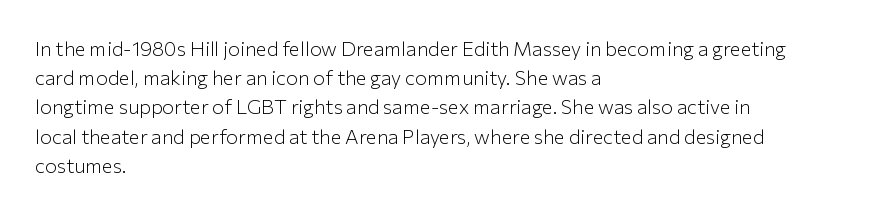
Q: Is the text bold? A: No.
Q: Is the text italic (slanted)? A: No, it is upright.
Q: Is the text underlined? A: No.
Q: How is the paragraph aligned? A: Left-aligned.
Q: Is the spacing between letters normal or unusually wide? A: Normal.
Q: Is the spacing between lines tight, normal or loose? A: Normal.
